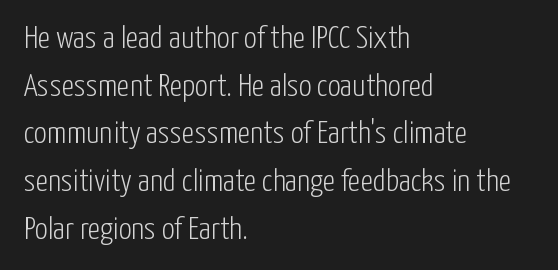
The rendering uses natural spacing where letterforms have individual widths. I'd call this a sans setting — the letters go barefoot. The lettering holds an erect, upright posture throughout. The typeface has the unassuming heft of standard copy or less.
